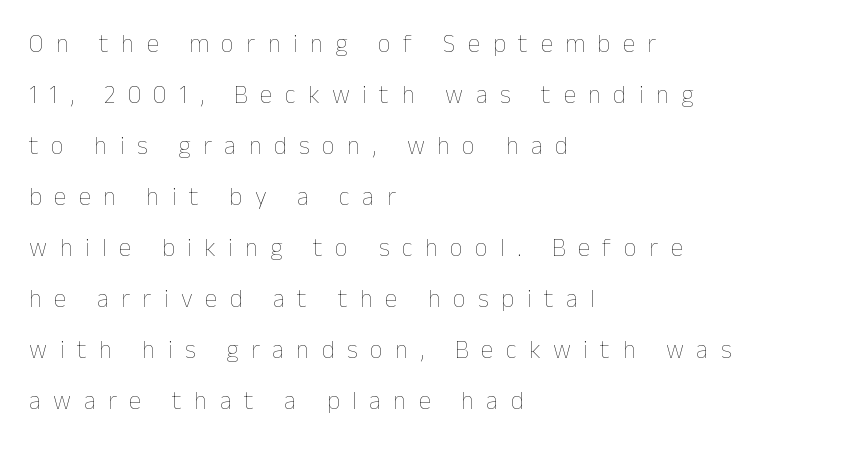
Q: Is the text bold? A: No.
Q: Is the text italic (slanted)? A: No, it is upright.
Q: Is the text underlined? A: No.
Q: How is the paragraph aligned? A: Left-aligned.
Q: Is the spacing between letters normal or unusually wide? A: Unusually wide.
Q: Is the spacing between lines tight, normal or loose? A: Loose.
